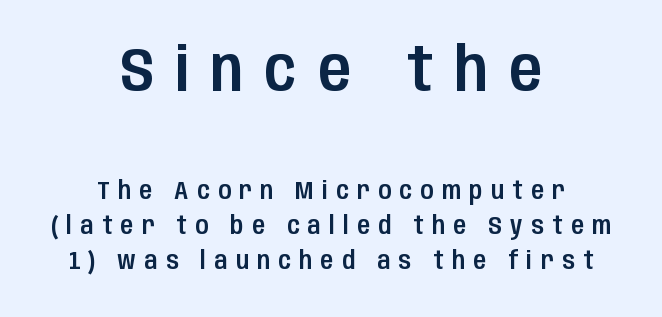
Normally led — the rows are evenly, conventionally spaced. The compositor balanced each line on the midline. This sample has the flowing, uneven cadence of proportional lettering. Reading top to bottom, the characters get smaller at the block break.
